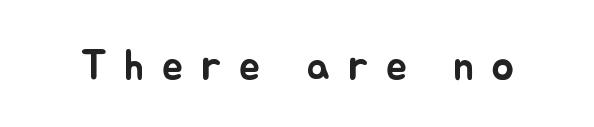
Does extra space separate the letters? Yes, quite a lot of it. Characters remain perfectly vertical along every line. Words float on clear page, feet unadorned. Is this a fixed-width face? No — the glyphs have proportional, varying widths.
